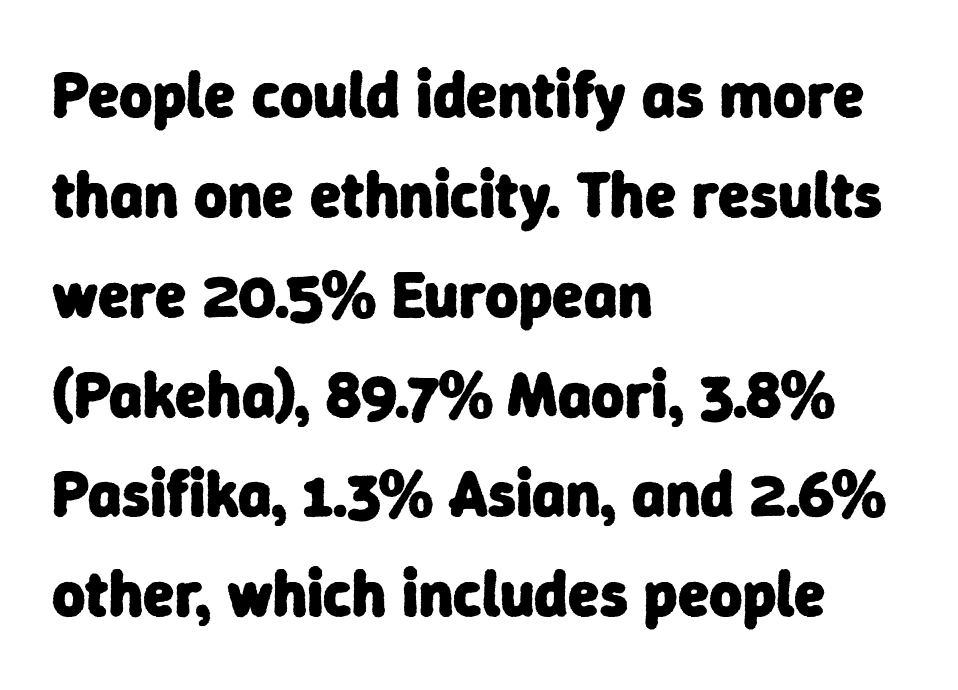
{"serif": "no", "bold": "yes", "weight": "heavy", "width": "normal", "stroke_contrast": "low", "x_height": "medium", "monospaced": "no", "underline": "no", "align": "left", "line_spacing": "normal", "line_spacing_ratio": 1.56, "letter_spacing": "normal", "letter_spacing_em": 0.0, "glyph_px": 64}
